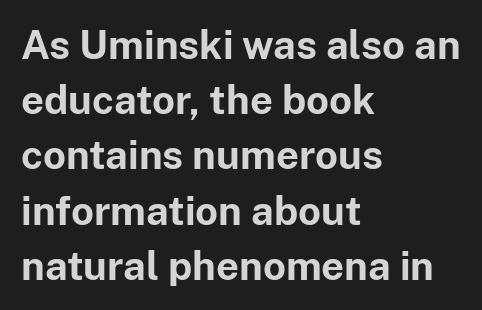
{"serif": "no", "italic": "no", "bold": "yes", "weight": "bold", "width": "normal", "stroke_contrast": "low", "x_height": "medium", "monospaced": "no", "underline": "no", "align": "left", "line_spacing": "normal", "line_spacing_ratio": 1.38, "letter_spacing": "normal", "letter_spacing_em": 0.0, "glyph_px": 40}
